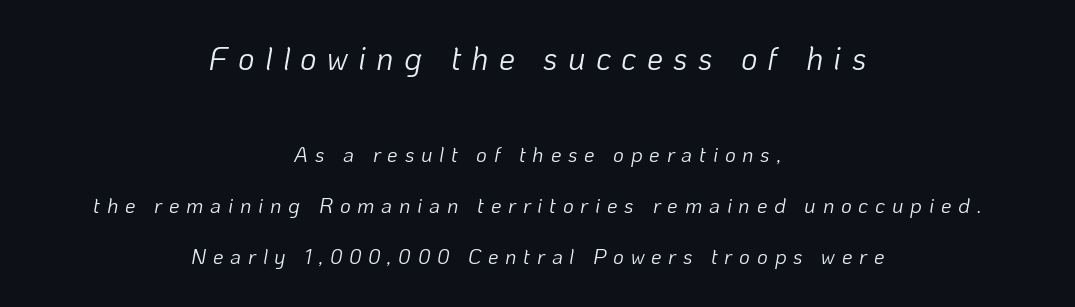
The image shows 32 px light type, italic (leaning right); set centered, loose line spacing (2.44x), unusually wide letter spacing (+0.32 em), not underlined; the first (top) block is 1.52x larger; low stroke contrast and a medium x-height.
